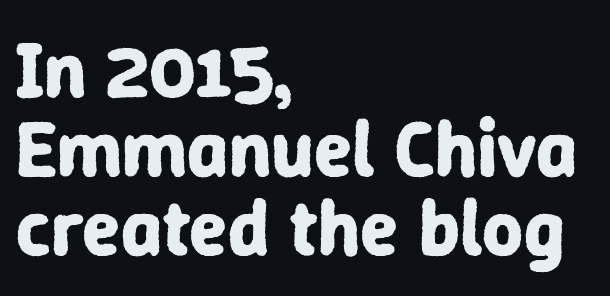
{"serif": "no", "italic": "no", "bold": "yes", "weight": "bold", "width": "normal", "stroke_contrast": "low", "x_height": "medium", "monospaced": "no", "underline": "no", "align": "left", "line_spacing": "tight", "line_spacing_ratio": 1.0, "letter_spacing": "normal", "letter_spacing_em": 0.0, "glyph_px": 79}
